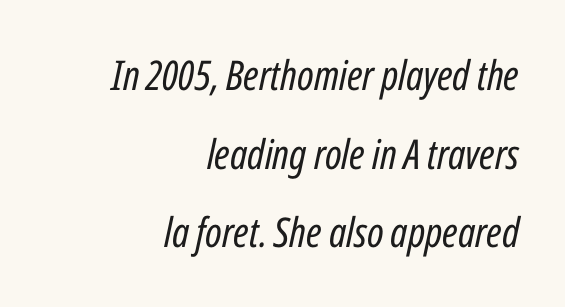
Tracking value appears to be zero — textbook default spacing. Line ends are locked; line starts wander. This is oblique type, the kind used for emphasis or titles. Widely set lines give the paragraph a tall, airy silhouette. Varying glyph widths throughout — classic text-font behaviour.
